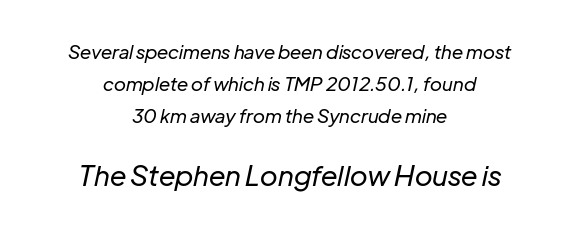
The image shows 28 px regular-weight type, italic (leaning right); set centered, normal line spacing (1.68x), normal letter spacing, not underlined; the second (bottom) block is 1.47x larger; low stroke contrast and a medium x-height.
